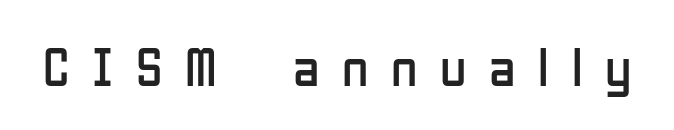
{"serif": "no", "italic": "no", "bold": "no", "weight": "regular", "width": "condensed", "stroke_contrast": "low", "x_height": "medium", "monospaced": "no", "underline": "no", "letter_spacing": "wide", "letter_spacing_em": 0.42, "glyph_px": 54}
